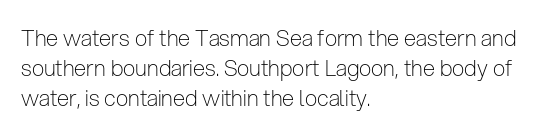
Q: Is the text bold? A: No.
Q: Is the text italic (slanted)? A: No, it is upright.
Q: Is the text underlined? A: No.
Q: How is the paragraph aligned? A: Left-aligned.
Q: Is the spacing between letters normal or unusually wide? A: Normal.
Q: Is the spacing between lines tight, normal or loose? A: Normal.
